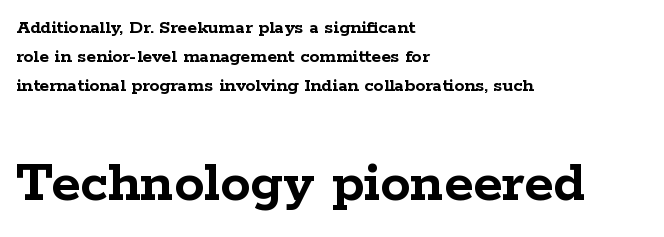
Does the weight exceed regular? Yes, all the way to bold. Honestly, there is no underline to notice here at all. Letter spacing: default. You could not count columns in this text — the font is proportionally spaced.
